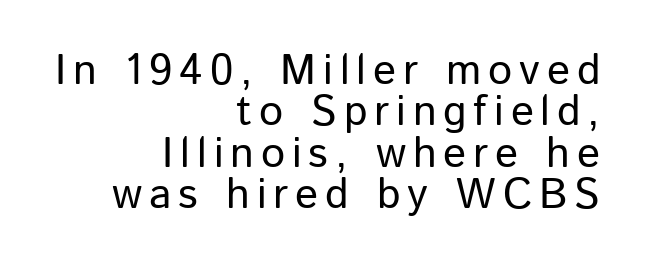
The image shows 43 px sans-serif type, upright; set right-aligned, tight line spacing (0.96x), not underlined; low stroke contrast and a medium x-height.
